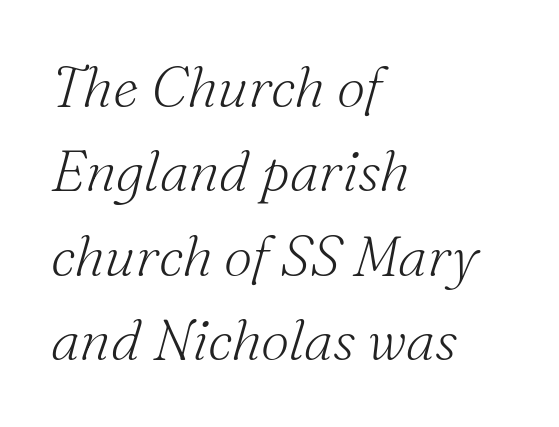
The image shows 57 px light serif type, italic (leaning right); set left-aligned, normal line spacing (1.48x), normal letter spacing, not underlined; medium stroke contrast and a small x-height.
